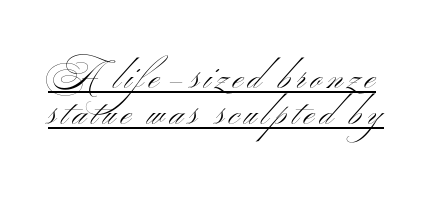
The image shows 35 px light, wide sans-serif type; set tight line spacing (1.03x), underlined; medium stroke contrast and a small x-height.
